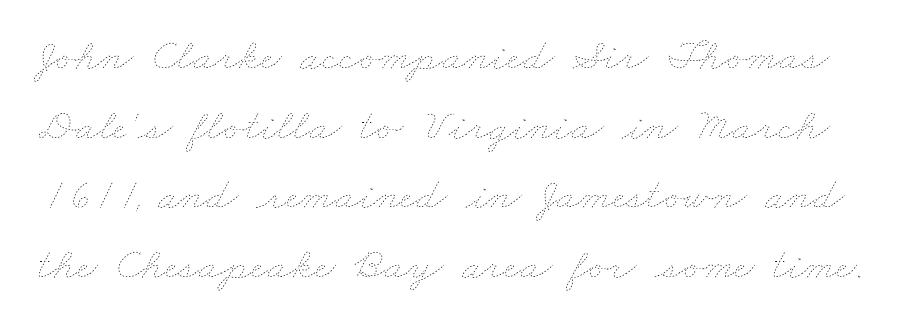
Bare-footed words on every line. Students, observe: this is what conventionally led text looks like. Does extra space separate the letters? No, they use regular spacing. The rendering uses natural spacing where letterforms have individual widths. Is the stroke heavy? The answer is a plain regular-or-lighter.
